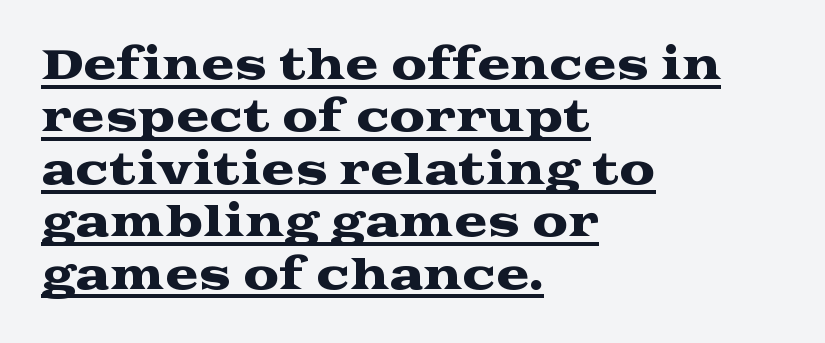
The image shows 40 px wide serif type, upright; set left-aligned, normal line spacing (1.31x), normal letter spacing, underlined; medium stroke contrast and a medium x-height.
